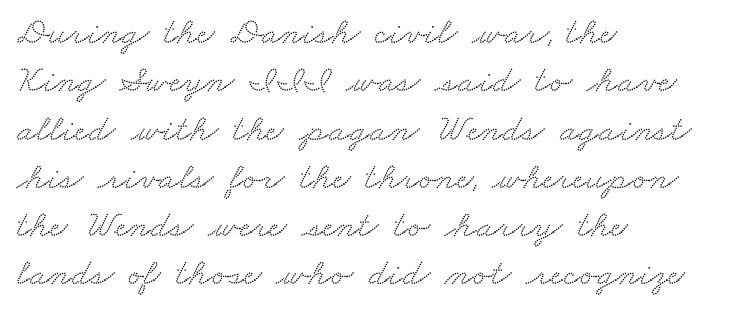
The tracking reads as untouched default to a designer's eye. The rendering uses a moderate line-height, typical for paragraphs. Any mark beneath the type? The region is blank. Each letter keeps its own natural width here, so spacing adapts to shape. The glyphs in this specimen are seriffed. The text block is weighted toward the left margin, trailing off unevenly rightward.
